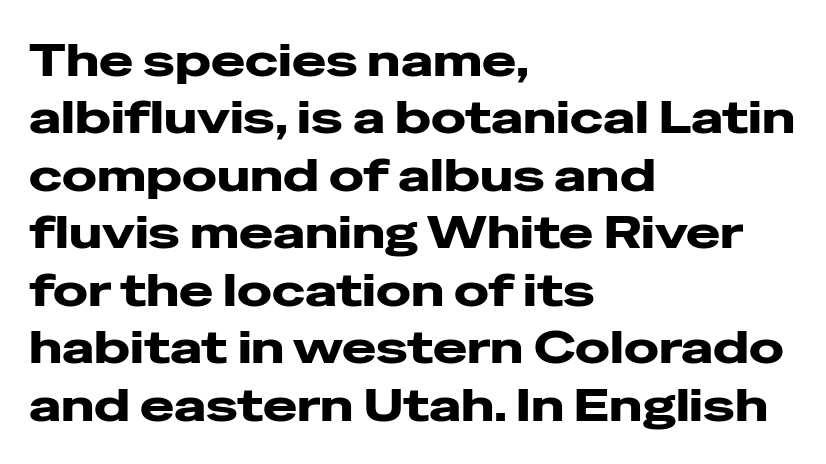
Nobody touched the tracking dial on this one. Stroke terminals: plain, sans-serif. You could not count columns in this text — the font is proportionally spaced. Descenders hang freely into open space.
